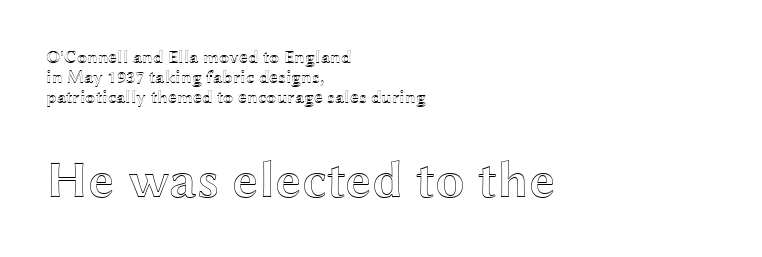
{"italic": "no", "width": "wide", "x_height": "medium", "monospaced": "no", "underline": "no", "align": "left", "line_spacing": "tight", "line_spacing_ratio": 1.12, "letter_spacing": "normal", "letter_spacing_em": 0.0, "larger_block": "second", "size_ratio": 2.94, "glyph_px": 53}
